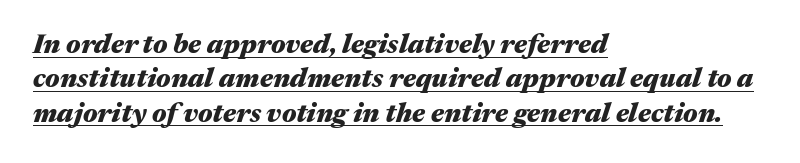
{"italic": "yes", "lean": "right", "slant_degrees": 17, "bold": "yes", "underline": "yes", "align": "left", "line_spacing": "normal", "line_spacing_ratio": 1.27, "letter_spacing": "normal", "letter_spacing_em": 0.0, "glyph_px": 27}
